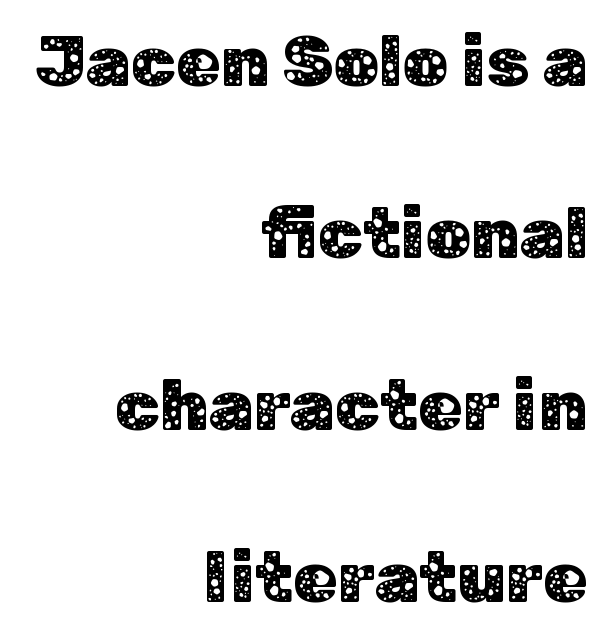
Q: Is the text italic (slanted)? A: No, it is upright.
Q: Is the typeface a serif or a sans-serif typeface? A: Sans-serif.
Q: Is the text underlined? A: No.
Q: How is the paragraph aligned? A: Right-aligned.
Q: Is the spacing between letters normal or unusually wide? A: Normal.
Q: Is the spacing between lines tight, normal or loose? A: Loose.
Q: Width (condensed, normal, or wide)? A: Normal.
Q: Stroke contrast? A: Low.
Q: x-height? A: Medium.
Q: Monospaced? A: No.
